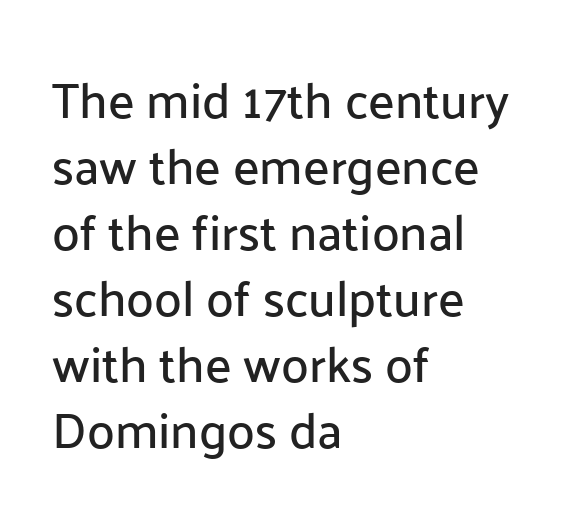
The image shows 50 px sans-serif type, upright; set left-aligned, normal line spacing (1.32x), normal letter spacing, not underlined; low stroke contrast and a medium x-height.
